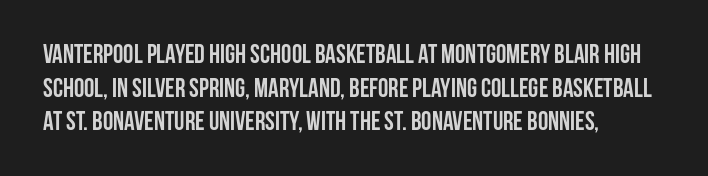
Q: Is the text bold? A: Yes.
Q: Is the text italic (slanted)? A: No, it is upright.
Q: Is the text underlined? A: No.
Q: How is the paragraph aligned? A: Left-aligned.
Q: Is the spacing between letters normal or unusually wide? A: Normal.
Q: Is the spacing between lines tight, normal or loose? A: Normal.
